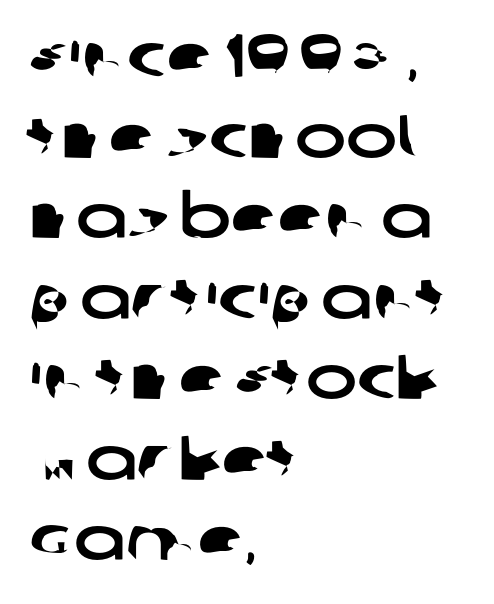
{"serif": "no", "width": "wide", "stroke_contrast": "low", "x_height": "large", "monospaced": "no", "underline": "no", "align": "left", "line_spacing": "normal", "line_spacing_ratio": 1.32, "letter_spacing": "normal", "letter_spacing_em": 0.0, "glyph_px": 61}
